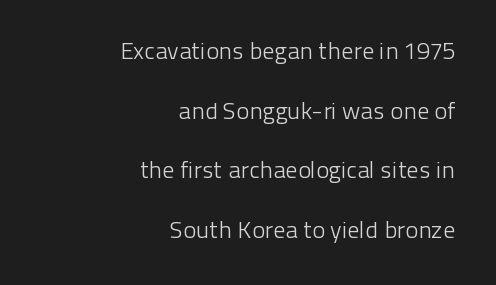
The image shows 24 px text type, upright; set right-aligned, loose line spacing (2.48x), normal letter spacing, not underlined.
